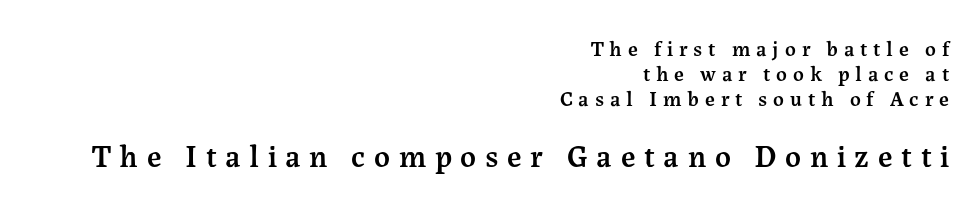
{"serif": "yes", "italic": "no", "bold": "semi", "weight": "semibold", "width": "normal", "stroke_contrast": "medium", "x_height": "medium", "monospaced": "no", "underline": "no", "align": "right", "line_spacing_ratio": 1.2, "letter_spacing": "wide", "letter_spacing_em": 0.28, "larger_block": "second", "size_ratio": 1.48, "glyph_px": 31}
